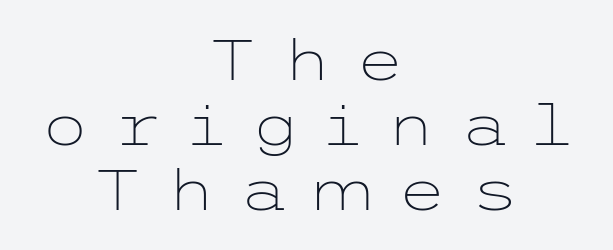
{"serif": "no", "italic": "no", "bold": "no", "weight": "light", "width": "wide", "stroke_contrast": "low", "x_height": "medium", "underline": "no", "align": "center", "line_spacing": "tight", "line_spacing_ratio": 1.14, "letter_spacing": "wide", "letter_spacing_em": 0.41, "glyph_px": 57}
